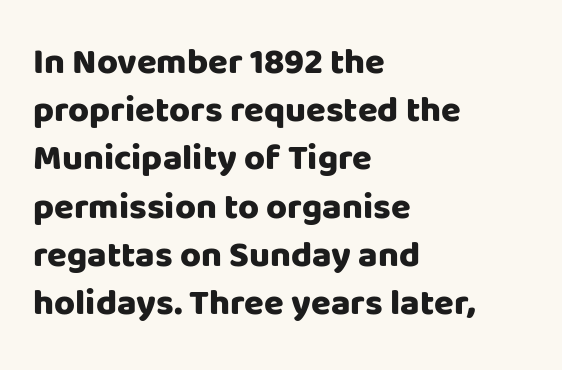
{"serif": "no", "italic": "no", "bold": "yes", "weight": "heavy", "width": "normal", "stroke_contrast": "low", "x_height": "large", "monospaced": "no", "underline": "no", "align": "left", "line_spacing": "normal", "line_spacing_ratio": 1.34, "letter_spacing": "normal", "letter_spacing_em": 0.0, "glyph_px": 36}
